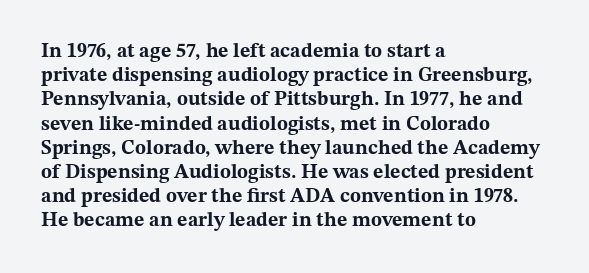
Descenders hang freely into open space. The paragraph has a hard left edge and a soft right edge. It's the straight-up-and-down kind of type. Observe the ordinary spacing: letters are neighbours, not strangers. Weight check: bold — yes, fully.
